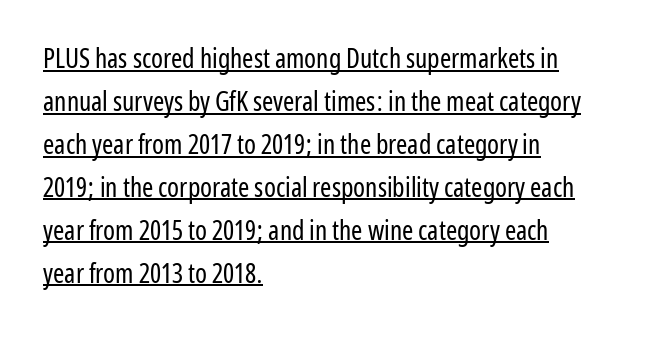
Q: Is the text bold? A: No.
Q: Is the text italic (slanted)? A: No, it is upright.
Q: Is the text underlined? A: Yes.
Q: How is the paragraph aligned? A: Left-aligned.
Q: Is the spacing between letters normal or unusually wide? A: Normal.
Q: Is the spacing between lines tight, normal or loose? A: Normal.
